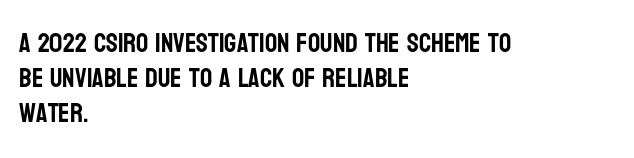
In CSS terms this would be text-align: left. Does the lettering tilt? It doesn't — this is upright. The strip under each line holds only bare page. Each word holds together tightly as a unit, with standard inter-letter gaps. These lines sit exactly where default settings would place them.
